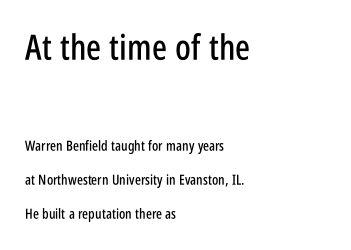
A student would call this left alignment; a typographer would say flush left, rag right. Think of a printed novel: that variable character pitch is what you see here. Characters follow at the spacing the type designer built in. Upright lettering throughout. Successive baselines arrive slowly, with a big drop between each.
